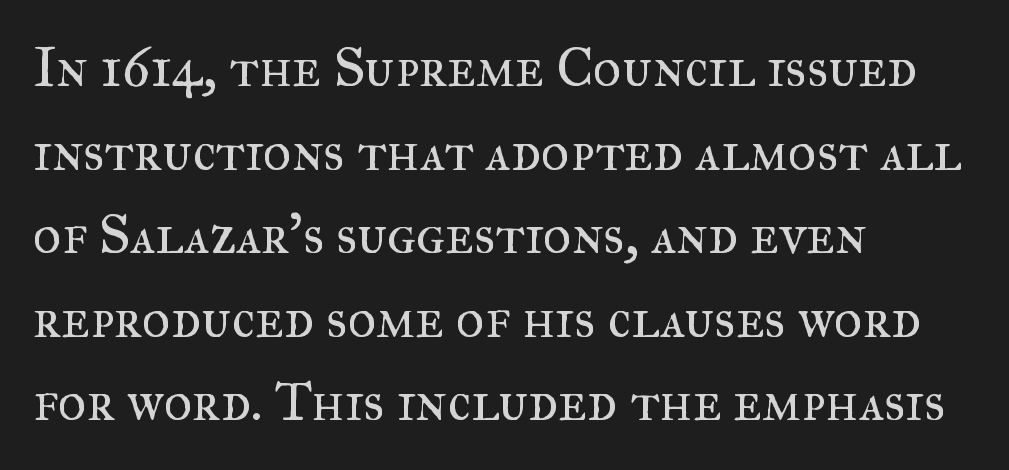
{"serif": "yes", "italic": "no", "bold": "no", "weight": "regular", "width": "normal", "stroke_contrast": "medium", "x_height": "small", "monospaced": "no", "underline": "no", "align": "left", "line_spacing": "normal", "line_spacing_ratio": 1.52, "letter_spacing": "normal", "letter_spacing_em": 0.0, "glyph_px": 55}
